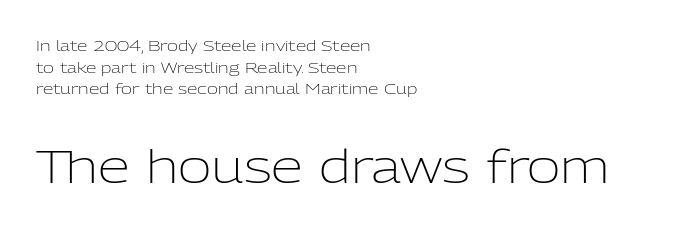
Q: Is the text bold? A: No.
Q: Is the text italic (slanted)? A: No, it is upright.
Q: Is the typeface a serif or a sans-serif typeface? A: Sans-serif.
Q: Is the text underlined? A: No.
Q: How is the paragraph aligned? A: Left-aligned.
Q: Is the spacing between letters normal or unusually wide? A: Normal.
Q: Is the spacing between lines tight, normal or loose? A: Normal.
Q: Which block of text is set in a larger size, the first (top) or the second (bottom)? A: The second (bottom) one.
Q: Width (condensed, normal, or wide)? A: Normal.
Q: Stroke contrast? A: Low.
Q: x-height? A: Medium.
Q: Monospaced? A: No.
